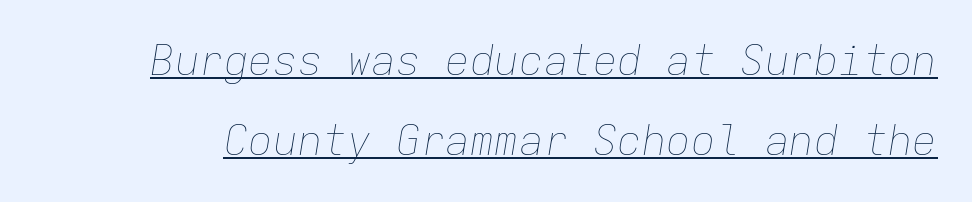
Q: Is the text bold? A: No.
Q: Is the text italic (slanted)? A: Yes, it leans right by about 9 degrees.
Q: Is the text underlined? A: Yes.
Q: Is the spacing between letters normal or unusually wide? A: Normal.
Q: Is the spacing between lines tight, normal or loose? A: Loose.
Q: Width (condensed, normal, or wide)? A: Normal.
Q: Stroke contrast? A: Low.
Q: x-height? A: Medium.
Q: Monospaced? A: Yes.
